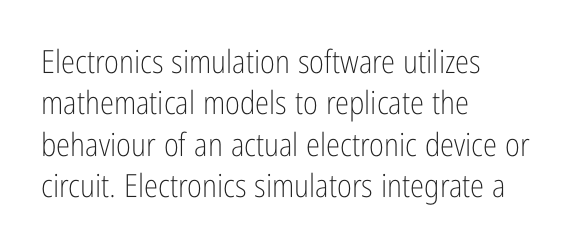
Q: Is the text bold? A: No.
Q: Is the text italic (slanted)? A: No, it is upright.
Q: Is the typeface a serif or a sans-serif typeface? A: Sans-serif.
Q: Is the text underlined? A: No.
Q: How is the paragraph aligned? A: Left-aligned.
Q: Is the spacing between letters normal or unusually wide? A: Normal.
Q: Is the spacing between lines tight, normal or loose? A: Normal.
Q: Width (condensed, normal, or wide)? A: Condensed.
Q: Stroke contrast? A: Low.
Q: x-height? A: Medium.
Q: Monospaced? A: No.
